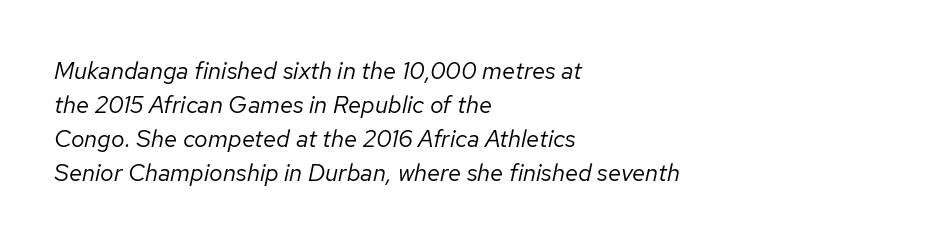
These lines stack with their left ends in a neat column. Default kerning and tracking; the words read as compact shapes. The space between consecutive lines is moderate. Underline: absent. The passage shown is not bold in any degree. Rendered with sloped, italic letterforms.
